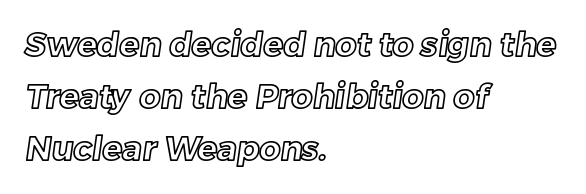
{"width": "normal", "x_height": "medium", "monospaced": "no", "underline": "no", "align": "left", "line_spacing": "normal", "line_spacing_ratio": 1.57, "letter_spacing": "normal", "letter_spacing_em": 0.0, "glyph_px": 33}
